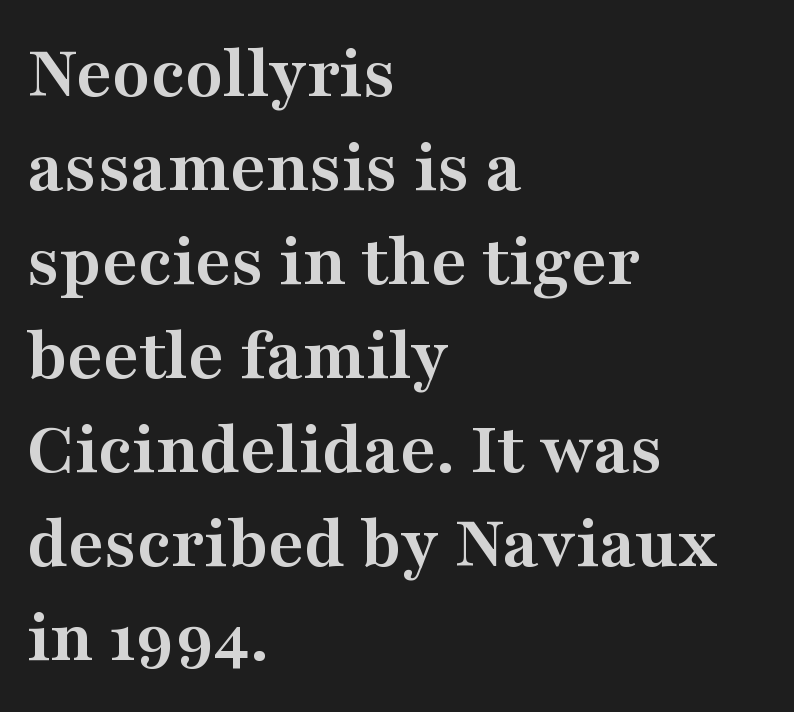
The image shows 77 px semibold, wide serif type, upright; set left-aligned, line spacing 1.22x, normal letter spacing, not underlined; medium stroke contrast and a medium x-height.
